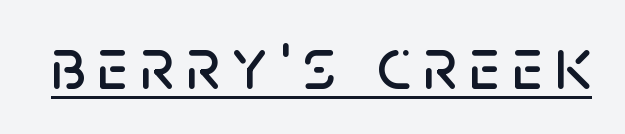
The text was rendered using a sans face with plain stroke endings. Is there an underline? Yes — a line sits under the letters. This sample uses an upright cut, with every glyph sitting square on the baseline. These lines are rendered in a variable-pitch font.
